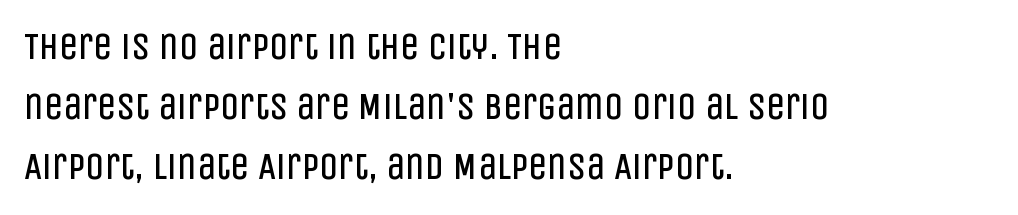
Weight: in the light-to-regular range. No italicization has been applied; the sample stays upright. The rows are spaced the way most documents space them. The paragraph shown leans on its left margin. In terms of letterform style, serifs are entirely absent.
